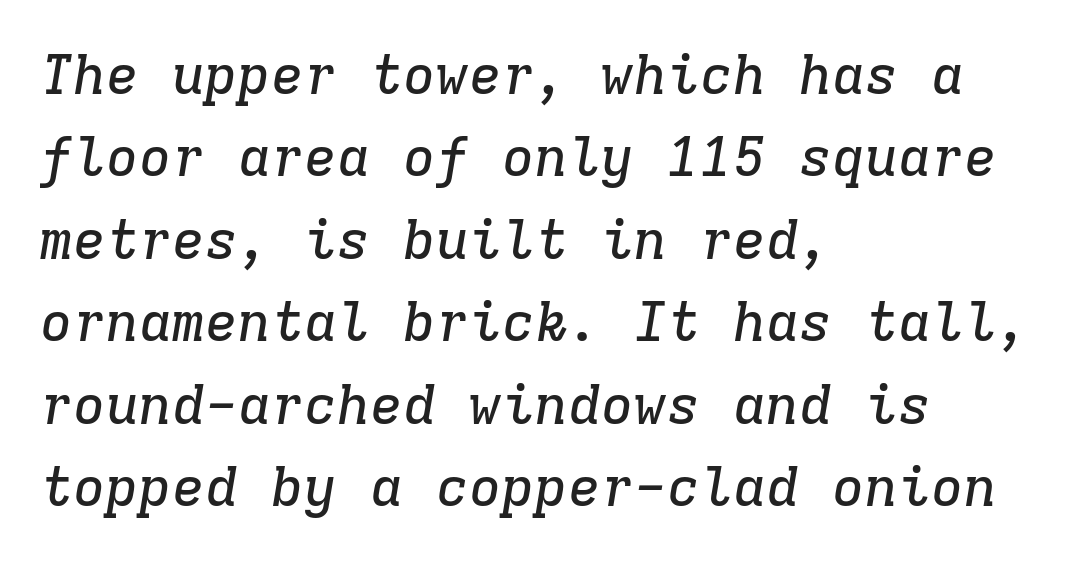
Is the block centered? No — it sits flush against the left margin. Notice how descenders clear the ascenders below comfortably — that's standard leading. Does extra space separate the letters? No, they use regular spacing. An italicized treatment has been applied to the whole sample. Quick note: underline off.
